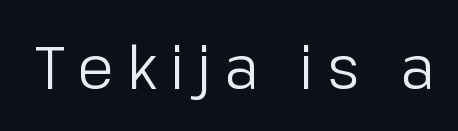
{"serif": "no", "italic": "no", "bold": "no", "weight": "regular", "width": "normal", "stroke_contrast": "low", "x_height": "medium", "monospaced": "no", "underline": "no", "letter_spacing": "wide", "letter_spacing_em": 0.21, "glyph_px": 60}
